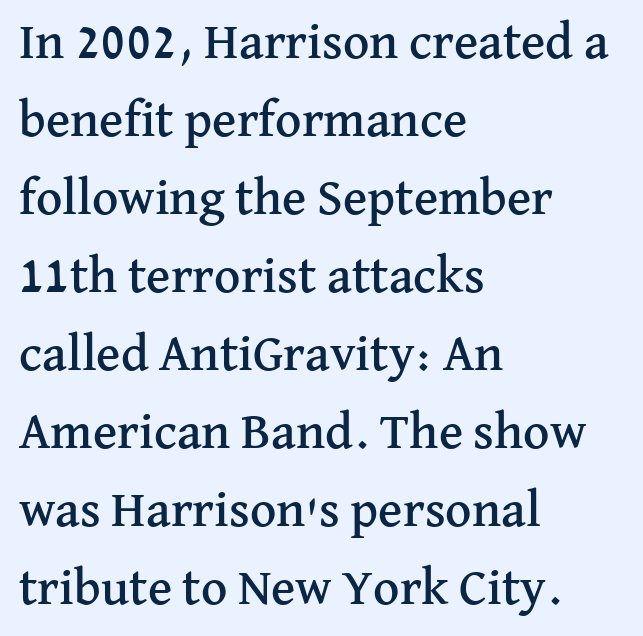
The image shows 51 px serif type, upright; set left-aligned, normal line spacing (1.53x), normal letter spacing, not underlined; medium stroke contrast and a medium x-height.
